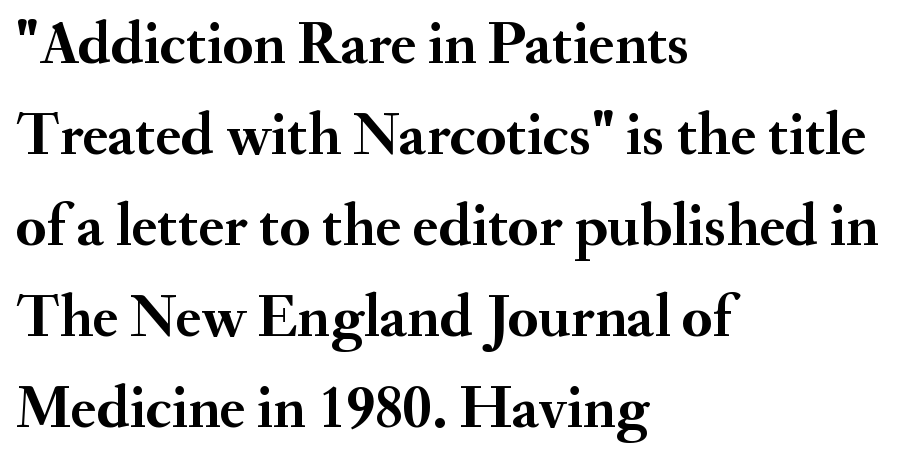
The image shows 61 px semibold serif type, upright; set left-aligned, normal line spacing (1.49x), normal letter spacing, not underlined; medium stroke contrast and a small x-height.
